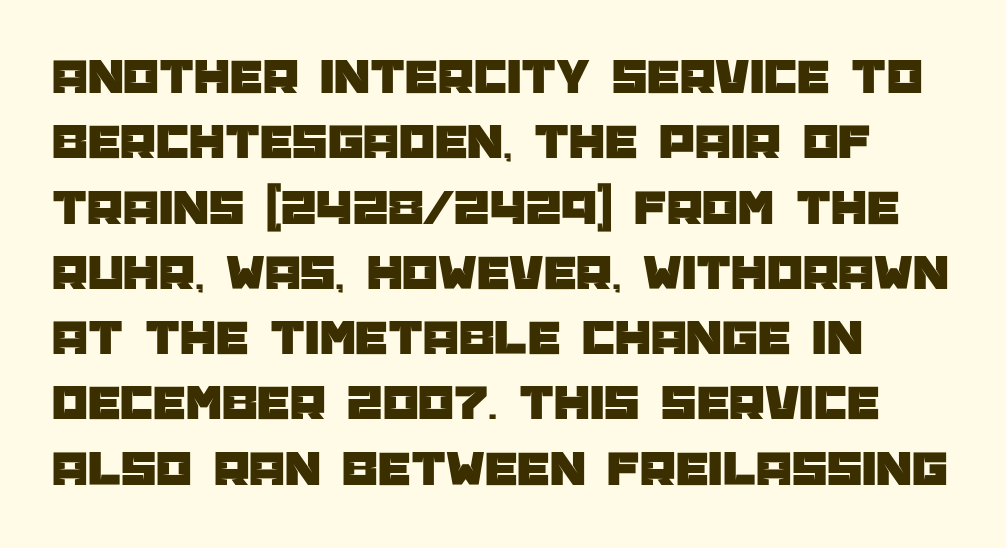
{"serif": "no", "italic": "no", "width": "normal", "stroke_contrast": "low", "x_height": "large", "monospaced": "no", "underline": "no", "align": "left", "line_spacing": "normal", "line_spacing_ratio": 1.28, "letter_spacing": "normal", "letter_spacing_em": 0.0, "glyph_px": 51}
